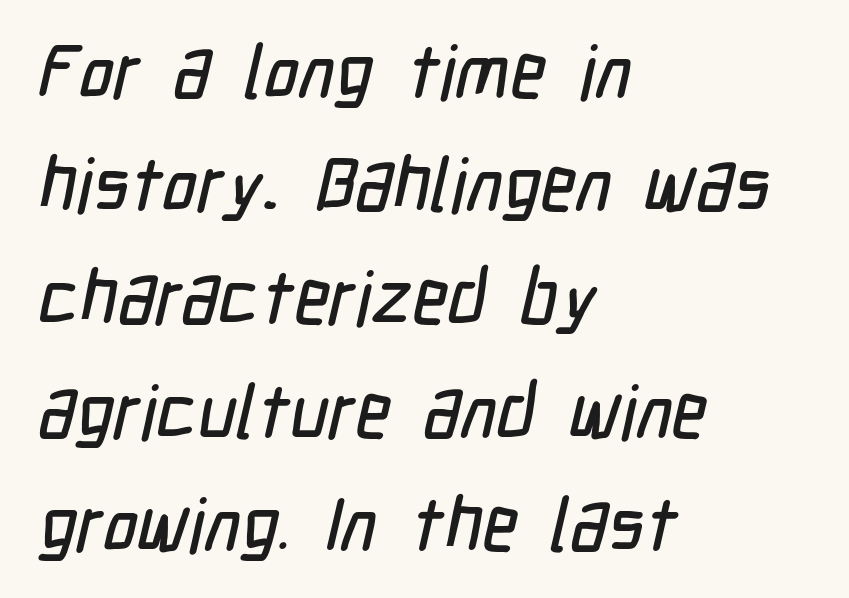
Q: Is the typeface a serif or a sans-serif typeface? A: Sans-serif.
Q: Is the text underlined? A: No.
Q: How is the paragraph aligned? A: Left-aligned.
Q: Is the spacing between letters normal or unusually wide? A: Normal.
Q: Is the spacing between lines tight, normal or loose? A: Normal.
Q: Width (condensed, normal, or wide)? A: Condensed.
Q: Stroke contrast? A: Low.
Q: x-height? A: Medium.
Q: Monospaced? A: No.
